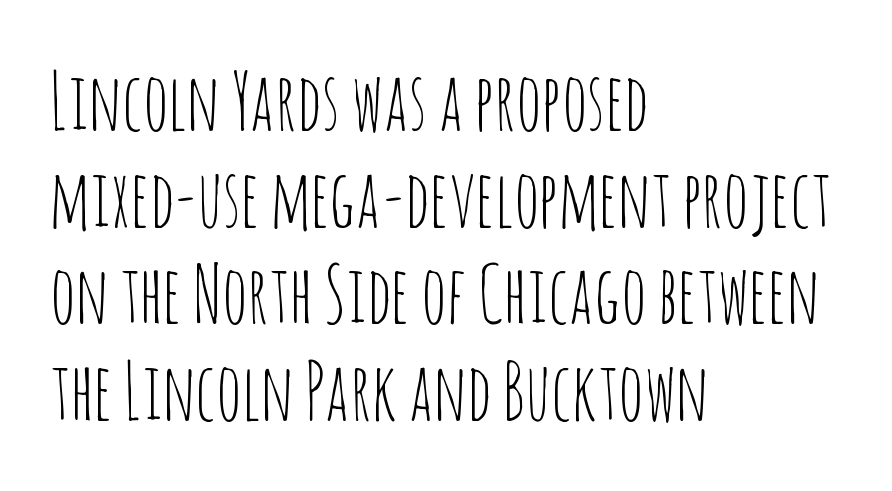
Q: Is the text bold? A: No.
Q: Is the text italic (slanted)? A: No, it is upright.
Q: Is the typeface a serif or a sans-serif typeface? A: Sans-serif.
Q: Is the text underlined? A: No.
Q: How is the paragraph aligned? A: Left-aligned.
Q: Is the spacing between letters normal or unusually wide? A: Normal.
Q: Width (condensed, normal, or wide)? A: Condensed.
Q: Stroke contrast? A: Low.
Q: x-height? A: Large.
Q: Monospaced? A: No.
